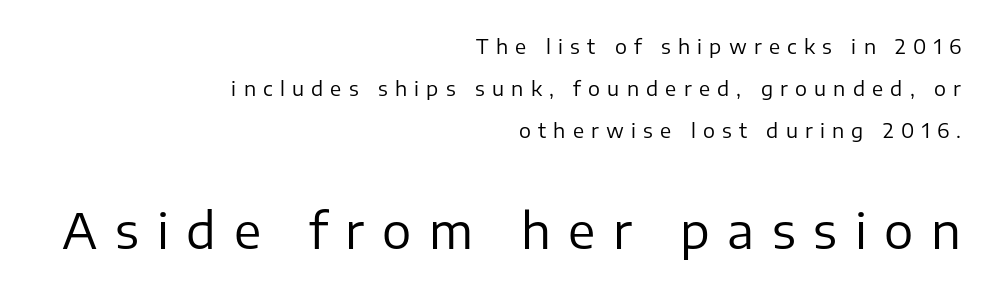
The image shows 49 px regular-weight sans-serif type, upright; set right-aligned, loose line spacing (2.09x), unusually wide letter spacing (+0.36 em), not underlined; the second (bottom) block is 2.45x larger; low stroke contrast and a medium x-height.
